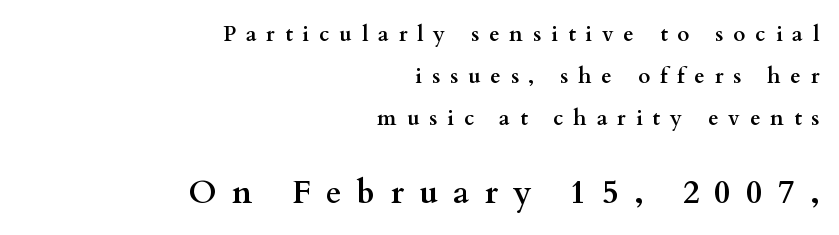
The image shows 32 px semibold, wide serif type, upright; set right-aligned, loose line spacing (1.99x), unusually wide letter spacing (+0.48 em), not underlined; the second (bottom) block is 1.52x larger; medium stroke contrast and a small x-height.
